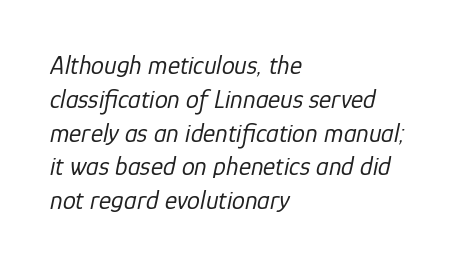
{"italic": "yes", "lean": "right", "slant_degrees": 12, "bold": "no", "underline": "no", "align": "left", "line_spacing": "normal", "line_spacing_ratio": 1.3, "letter_spacing": "normal", "letter_spacing_em": 0.0, "glyph_px": 26}
